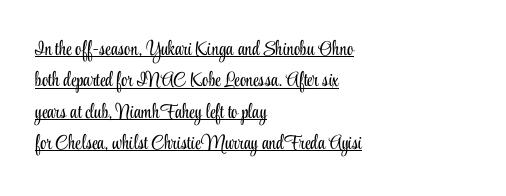
The image shows 20 px text type; set left-aligned, normal line spacing (1.57x), normal letter spacing, underlined.
